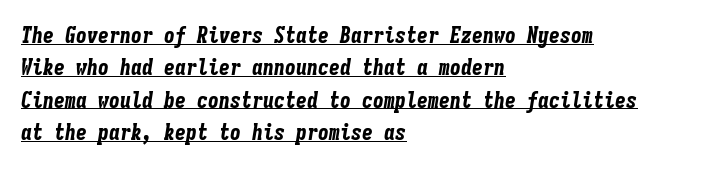
Q: Is the text bold? A: Yes.
Q: Is the text italic (slanted)? A: Yes, it leans right by about 9 degrees.
Q: Is the text underlined? A: Yes.
Q: How is the paragraph aligned? A: Left-aligned.
Q: Is the spacing between letters normal or unusually wide? A: Normal.
Q: Is the spacing between lines tight, normal or loose? A: Normal.
